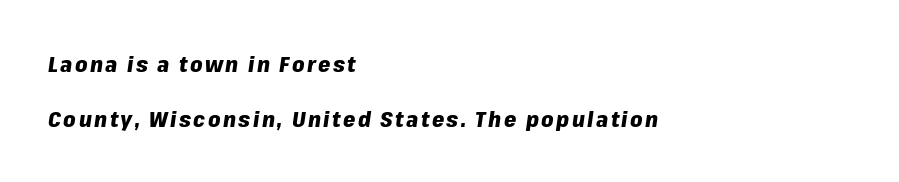
{"italic": "yes", "lean": "right", "slant_degrees": 8, "bold": "yes", "underline": "no", "align": "left", "line_spacing": "loose", "line_spacing_ratio": 2.49, "glyph_px": 22}
